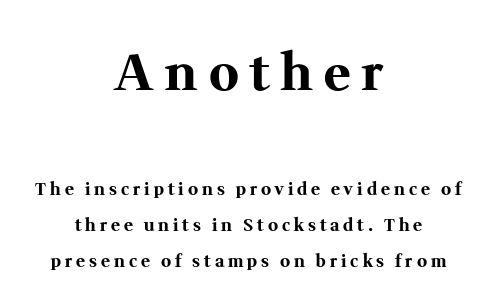
{"serif": "yes", "italic": "no", "bold": "yes", "weight": "bold", "width": "normal", "stroke_contrast": "medium", "x_height": "medium", "monospaced": "no", "underline": "no", "align": "center", "line_spacing": "loose", "line_spacing_ratio": 2.09, "letter_spacing": "wide", "letter_spacing_em": 0.23, "larger_block": "first", "size_ratio": 2.94, "glyph_px": 50}
